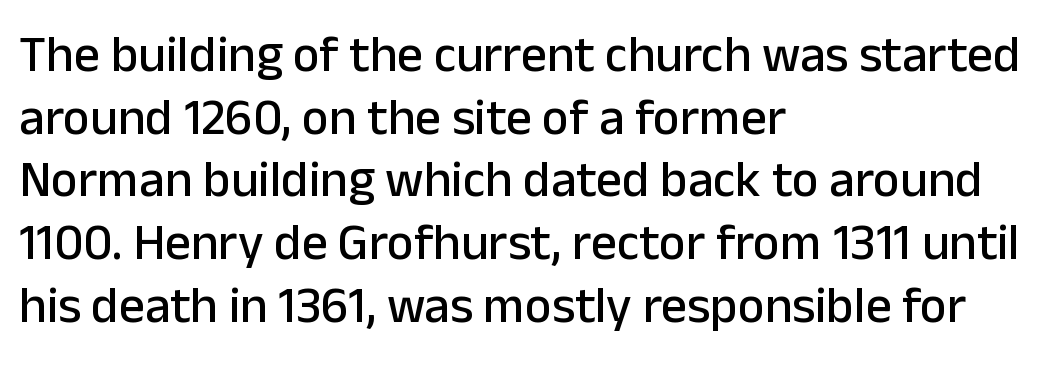
{"serif": "no", "italic": "no", "width": "normal", "stroke_contrast": "low", "x_height": "medium", "monospaced": "no", "underline": "no", "align": "left", "line_spacing_ratio": 1.23, "letter_spacing": "normal", "letter_spacing_em": 0.0, "glyph_px": 51}
